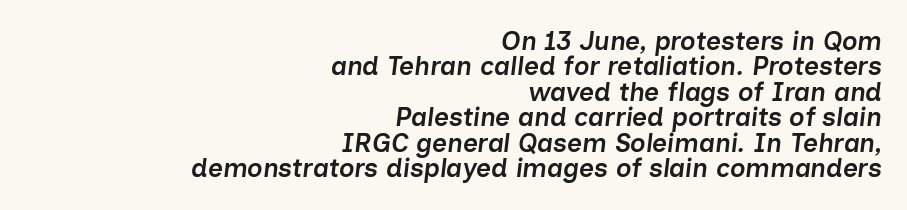
The image shows 26 px text type, italic (leaning right); set right-aligned, tight line spacing (0.98x), normal letter spacing, not underlined.
